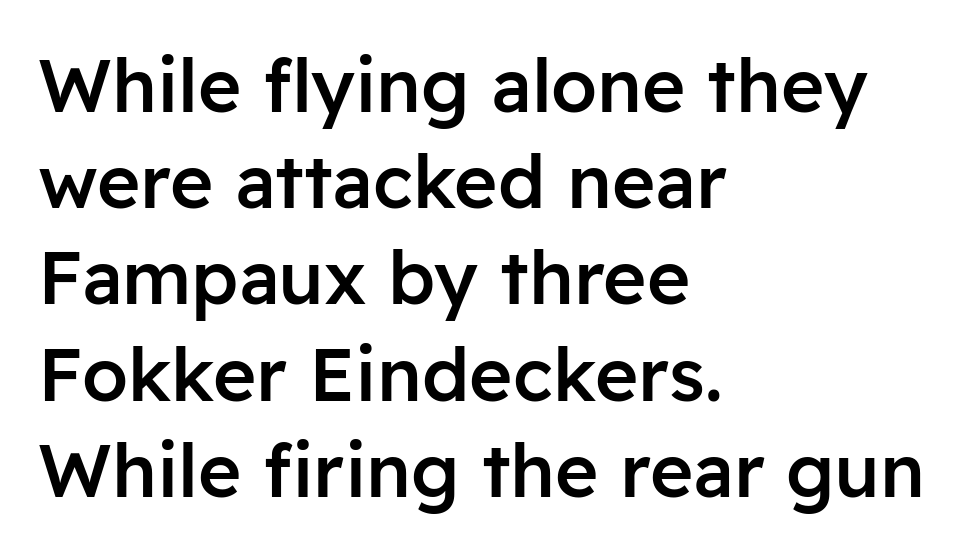
Q: Is the text bold? A: Semi-bold.
Q: Is the text italic (slanted)? A: No, it is upright.
Q: Is the typeface a serif or a sans-serif typeface? A: Sans-serif.
Q: Is the text underlined? A: No.
Q: How is the paragraph aligned? A: Left-aligned.
Q: Is the spacing between letters normal or unusually wide? A: Normal.
Q: Is the spacing between lines tight, normal or loose? A: Normal.
Q: Width (condensed, normal, or wide)? A: Normal.
Q: Stroke contrast? A: Low.
Q: x-height? A: Medium.
Q: Monospaced? A: No.
